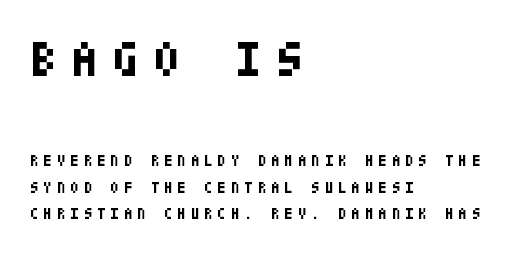
Q: Is the text bold? A: Yes.
Q: Is the text italic (slanted)? A: No, it is upright.
Q: Is the typeface a serif or a sans-serif typeface? A: Sans-serif.
Q: Is the text underlined? A: No.
Q: How is the paragraph aligned? A: Left-aligned.
Q: Is the spacing between letters normal or unusually wide? A: Unusually wide.
Q: Is the spacing between lines tight, normal or loose? A: Normal.
Q: Which block of text is set in a larger size, the first (top) or the second (bottom)? A: The first (top) one.
Q: Width (condensed, normal, or wide)? A: Condensed.
Q: Stroke contrast? A: Low.
Q: x-height? A: Large.
